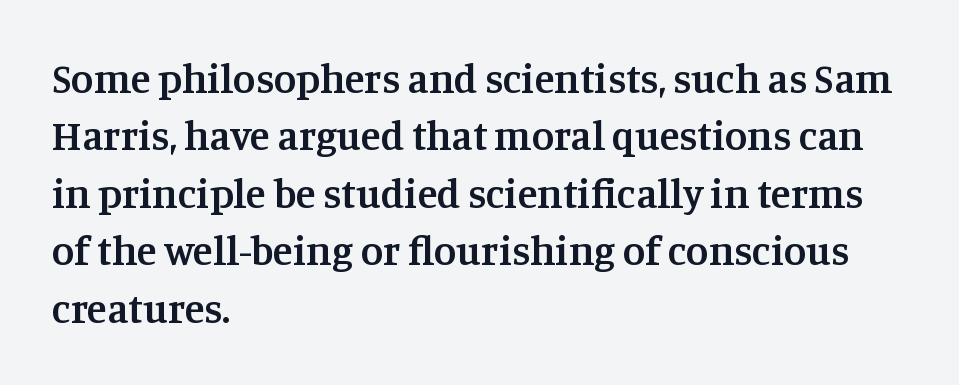
The image shows 41 px semibold serif type, upright; set left-aligned, normal line spacing (1.4x), normal letter spacing, not underlined; medium stroke contrast and a large x-height.
